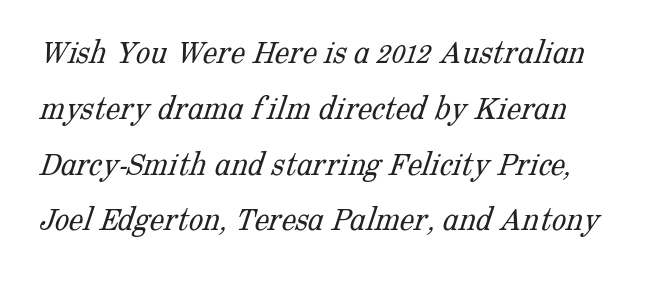
The image shows 36 px light serif type; set left-aligned, normal line spacing (1.55x), normal letter spacing, not underlined; low stroke contrast and a medium x-height.
